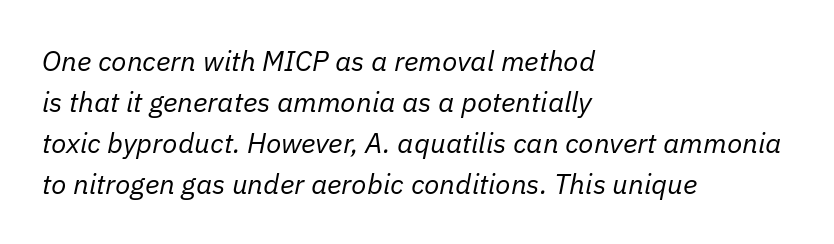
{"italic": "yes", "lean": "right", "slant_degrees": 11, "bold": "no", "weight": "regular", "width": "normal", "stroke_contrast": "low", "x_height": "medium", "monospaced": "no", "underline": "no", "align": "left", "line_spacing": "normal", "line_spacing_ratio": 1.46, "letter_spacing": "normal", "letter_spacing_em": 0.0, "glyph_px": 28}
